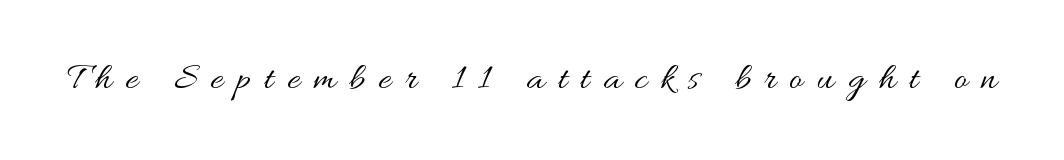
Underlining? Definitely not there. Inter-character spacing is expanded well beyond the font's built-in metrics. The passage shown is typed in a proportional face where columns would drift. No heavy texture on the line: the type isn't bold.
